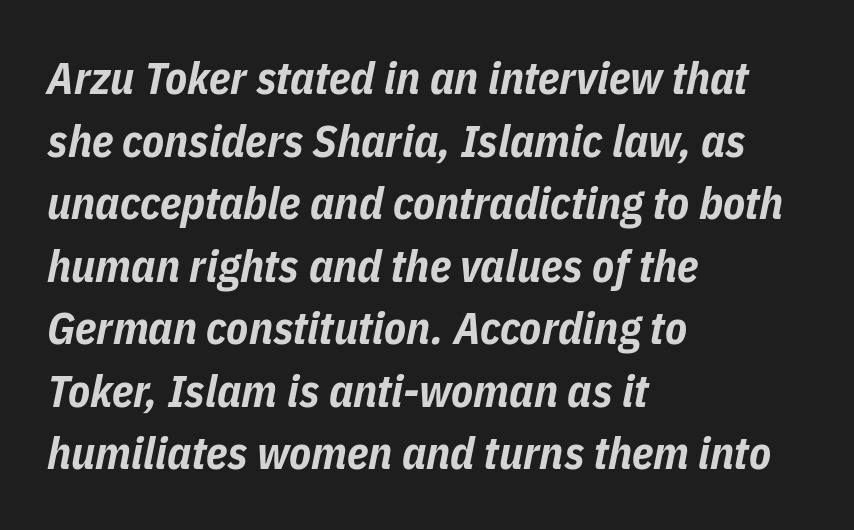
Q: Is the text bold? A: Yes.
Q: Is the text italic (slanted)? A: Yes, it leans right by about 11 degrees.
Q: Is the text underlined? A: No.
Q: How is the paragraph aligned? A: Left-aligned.
Q: Is the spacing between letters normal or unusually wide? A: Normal.
Q: Is the spacing between lines tight, normal or loose? A: Normal.
Q: Width (condensed, normal, or wide)? A: Condensed.
Q: Stroke contrast? A: Low.
Q: x-height? A: Medium.
Q: Monospaced? A: No.
